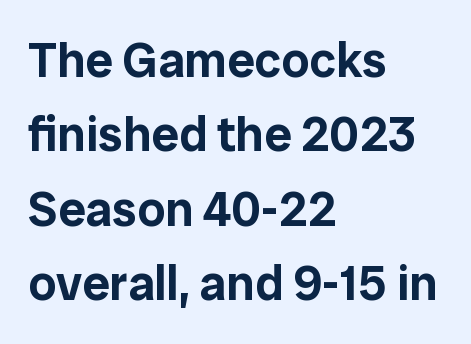
Is the letter spacing exaggerated? No — it looks like the ordinary default. The rendering uses natural spacing where letterforms have individual widths. Students, observe: this is what conventionally led text looks like. The type family on display is of the sans-serif kind. Which margin do the lines hug? The left one — the right edge is uneven. Italic? Not at all — the glyphs are vertical.
